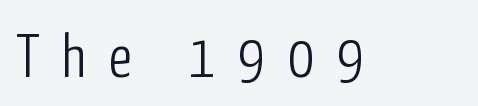
Q: Is the text bold? A: No.
Q: Is the text italic (slanted)? A: No, it is upright.
Q: Is the typeface a serif or a sans-serif typeface? A: Sans-serif.
Q: Is the text underlined? A: No.
Q: Is the spacing between letters normal or unusually wide? A: Unusually wide.
Q: Width (condensed, normal, or wide)? A: Condensed.
Q: Stroke contrast? A: Low.
Q: x-height? A: Medium.
Q: Monospaced? A: No.
